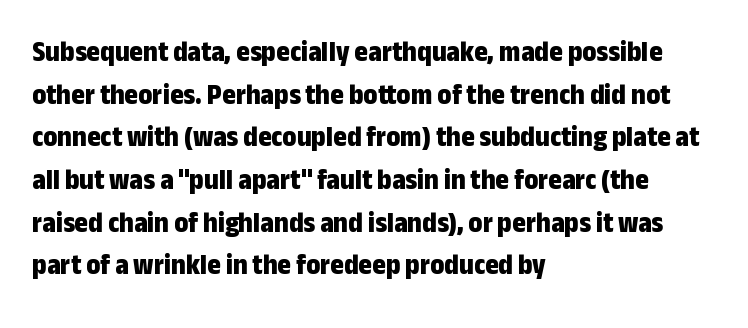
The image shows 29 px bold, condensed sans-serif type, upright; set left-aligned, normal line spacing (1.47x), normal letter spacing, not underlined; low stroke contrast and a medium x-height.
